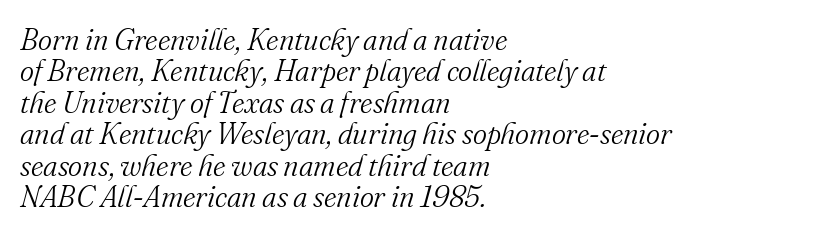
Q: Is the text bold? A: No.
Q: Is the text italic (slanted)? A: Yes, it leans right by about 16 degrees.
Q: Is the typeface a serif or a sans-serif typeface? A: Serif.
Q: Is the text underlined? A: No.
Q: How is the paragraph aligned? A: Left-aligned.
Q: Is the spacing between letters normal or unusually wide? A: Normal.
Q: Is the spacing between lines tight, normal or loose? A: Tight.
Q: Width (condensed, normal, or wide)? A: Normal.
Q: Stroke contrast? A: Medium.
Q: x-height? A: Small.
Q: Monospaced? A: No.
